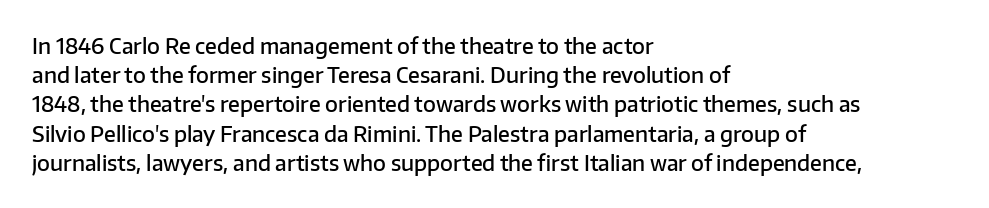
{"italic": "no", "bold": "semi", "underline": "no", "align": "left", "line_spacing": "normal", "line_spacing_ratio": 1.39, "letter_spacing": "normal", "letter_spacing_em": 0.0, "glyph_px": 21}
